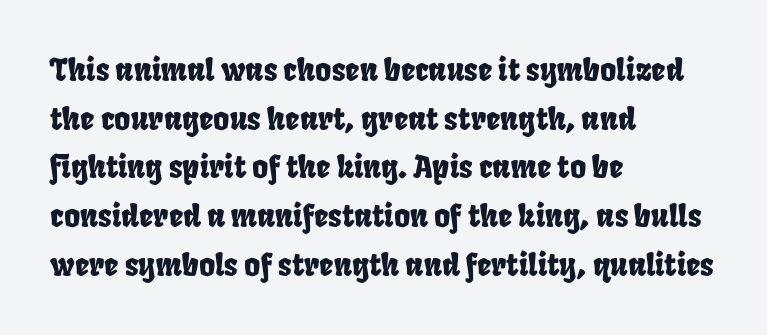
{"serif": "no", "width": "condensed", "stroke_contrast": "low", "x_height": "large", "monospaced": "no", "underline": "no", "align": "left", "line_spacing": "normal", "line_spacing_ratio": 1.57, "letter_spacing": "normal", "letter_spacing_em": 0.0, "glyph_px": 31}
